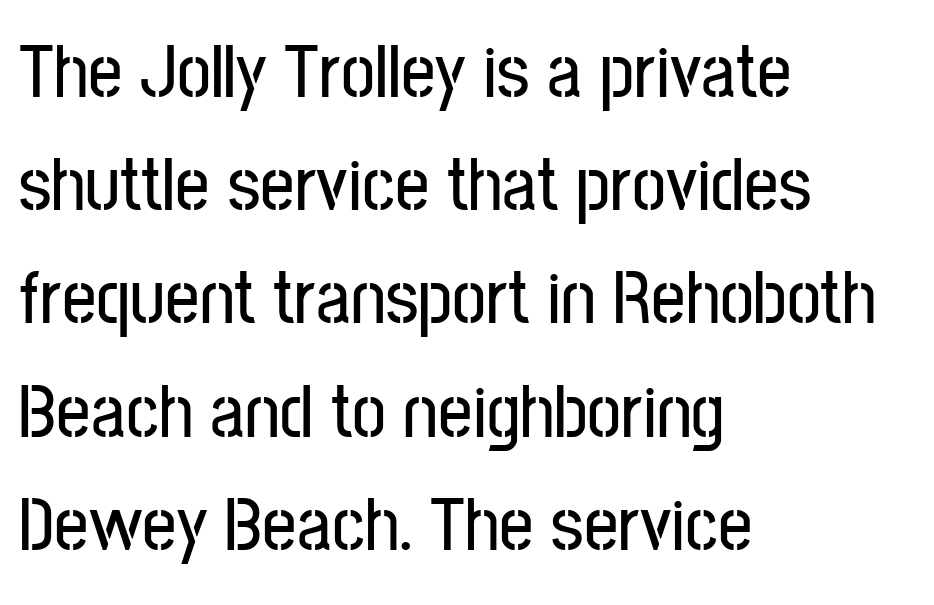
The image shows 76 px condensed sans-serif type, upright; set left-aligned, normal line spacing (1.49x), normal letter spacing, not underlined; low stroke contrast and a medium x-height.
